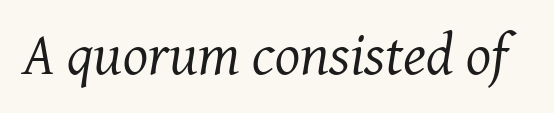
{"serif": "yes", "italic": "yes", "lean": "right", "slant_degrees": 8, "bold": "no", "weight": "regular", "width": "normal", "stroke_contrast": "medium", "x_height": "medium", "monospaced": "no", "underline": "no", "letter_spacing": "normal", "letter_spacing_em": 0.0, "glyph_px": 59}
